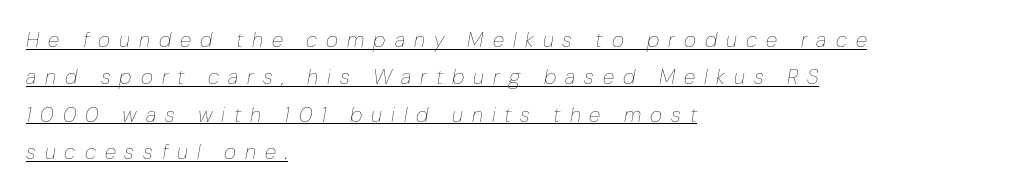
The text block is weighted toward the left margin, trailing off unevenly rightward. The specimen includes a rule beneath the text block's lines. Compared with typical body copy, the letter spacing here is much looser. Designer's note — italics engaged.
